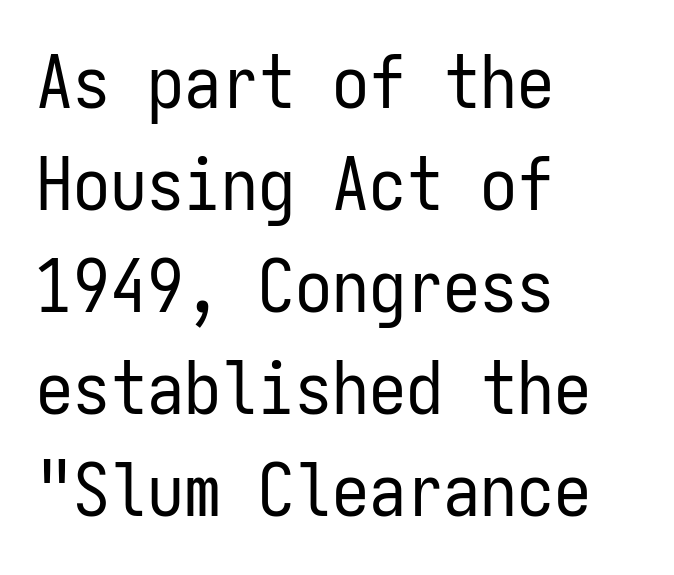
Summary of vertical rhythm: regular, with standard interline spacing. Typographically, this falls in the sans-serif category. Fixed-width glyphs throughout — classic coding-font behaviour. The setting favours the left margin, as ordinary paragraphs usually do. Weight: not bold — regular or lighter. The letterforms sit shoulder to shoulder at normal distance.
